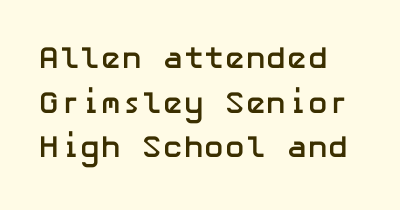
{"serif": "no", "italic": "no", "bold": "yes", "weight": "semibold", "width": "normal", "stroke_contrast": "low", "x_height": "medium", "underline": "no", "line_spacing": "normal", "line_spacing_ratio": 1.44, "letter_spacing": "normal", "letter_spacing_em": 0.0, "glyph_px": 31}
